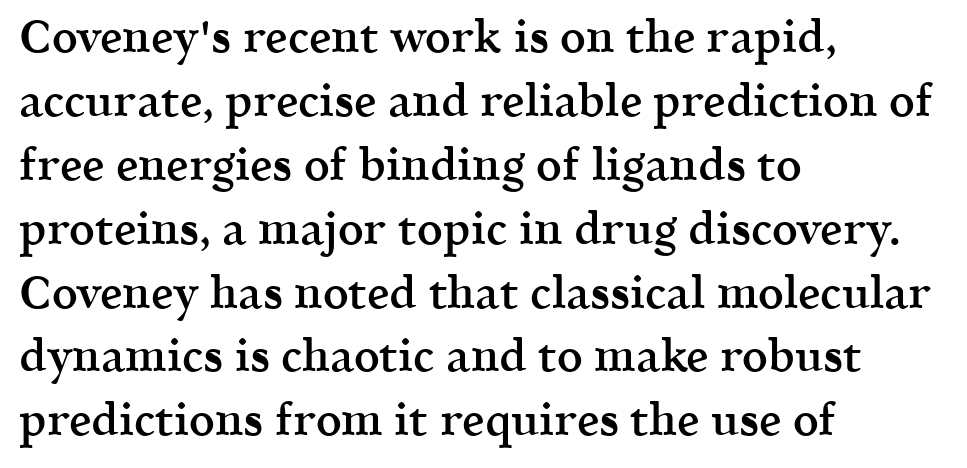
Q: Is the text bold? A: Semi-bold.
Q: Is the text italic (slanted)? A: No, it is upright.
Q: Is the typeface a serif or a sans-serif typeface? A: Serif.
Q: Is the text underlined? A: No.
Q: How is the paragraph aligned? A: Left-aligned.
Q: Is the spacing between letters normal or unusually wide? A: Normal.
Q: Is the spacing between lines tight, normal or loose? A: Normal.
Q: Width (condensed, normal, or wide)? A: Normal.
Q: x-height? A: Medium.
Q: Monospaced? A: No.
